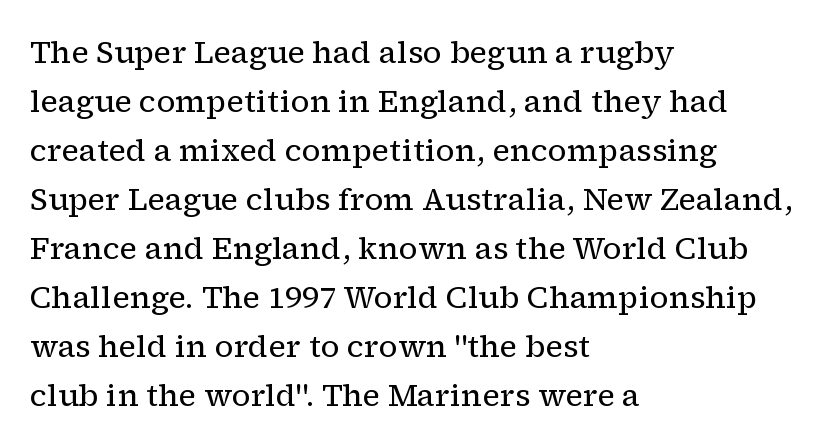
Q: Is the text bold? A: No.
Q: Is the text italic (slanted)? A: No, it is upright.
Q: Is the typeface a serif or a sans-serif typeface? A: Serif.
Q: Is the text underlined? A: No.
Q: How is the paragraph aligned? A: Left-aligned.
Q: Is the spacing between letters normal or unusually wide? A: Normal.
Q: Is the spacing between lines tight, normal or loose? A: Normal.
Q: Width (condensed, normal, or wide)? A: Normal.
Q: Stroke contrast? A: Low.
Q: x-height? A: Medium.
Q: Monospaced? A: No.
